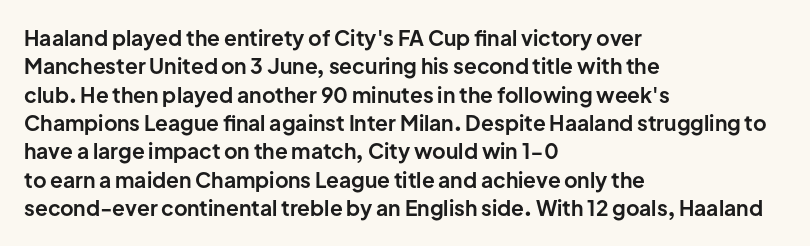
The image shows 21 px bold type, upright; set left-aligned, normal line spacing (1.35x), normal letter spacing, not underlined.
